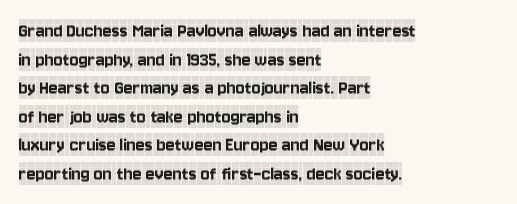
Q: Is the text italic (slanted)? A: No, it is upright.
Q: Is the text underlined? A: No.
Q: How is the paragraph aligned? A: Left-aligned.
Q: Is the spacing between letters normal or unusually wide? A: Normal.
Q: Is the spacing between lines tight, normal or loose? A: Normal.
